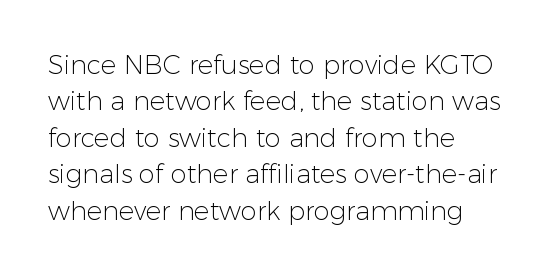
Q: Is the text bold? A: No.
Q: Is the text italic (slanted)? A: No, it is upright.
Q: Is the text underlined? A: No.
Q: How is the paragraph aligned? A: Left-aligned.
Q: Is the spacing between letters normal or unusually wide? A: Normal.
Q: Is the spacing between lines tight, normal or loose? A: Normal.
